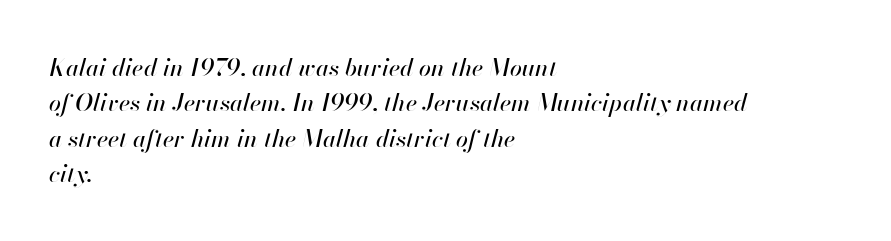
Designer's note — italics engaged. Descender tails drop into unmarked territory. How are the letters spaced? Ordinarily, with no added tracking. Reading down the block, your eye returns to a fixed left position each line.
